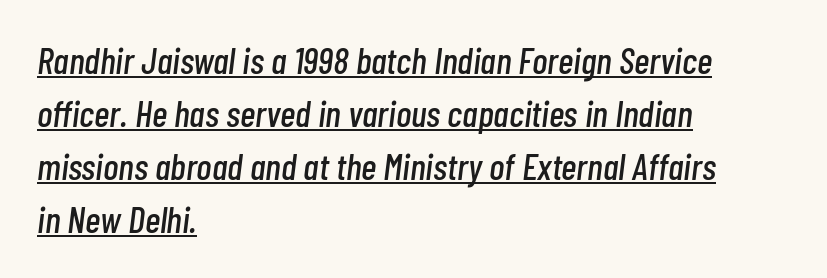
The rendering uses a moderate line-height, typical for paragraphs. The typography opts for an oblique posture over an upright one. In CSS terms this would be text-align: left. Proportional: the letters do not fall into vertical columns.
